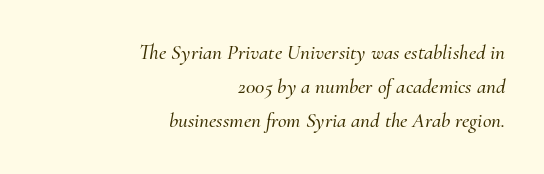
The image shows 21 px text type, italic (leaning right); set right-aligned, normal line spacing (1.62x), normal letter spacing, not underlined.
